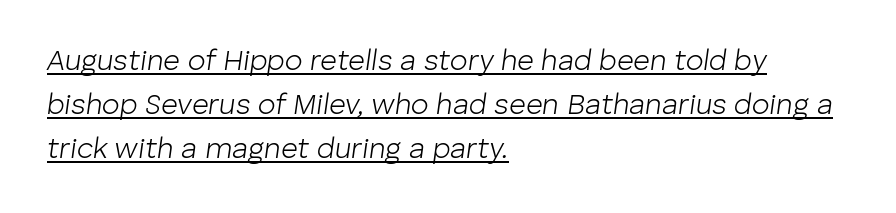
Q: Is the text bold? A: No.
Q: Is the text italic (slanted)? A: Yes, it leans right by about 8 degrees.
Q: Is the text underlined? A: Yes.
Q: How is the paragraph aligned? A: Left-aligned.
Q: Is the spacing between letters normal or unusually wide? A: Normal.
Q: Is the spacing between lines tight, normal or loose? A: Normal.
Q: Width (condensed, normal, or wide)? A: Normal.
Q: Stroke contrast? A: Low.
Q: x-height? A: Medium.
Q: Monospaced? A: No.
